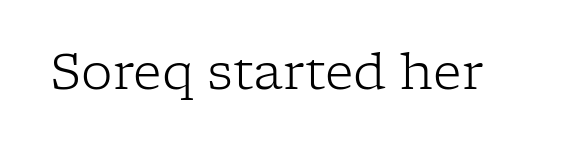
These lines are rendered in a variable-pitch font. Italic? Not at all — the glyphs are vertical. Classification — serif. The strip under each line holds only bare page.
